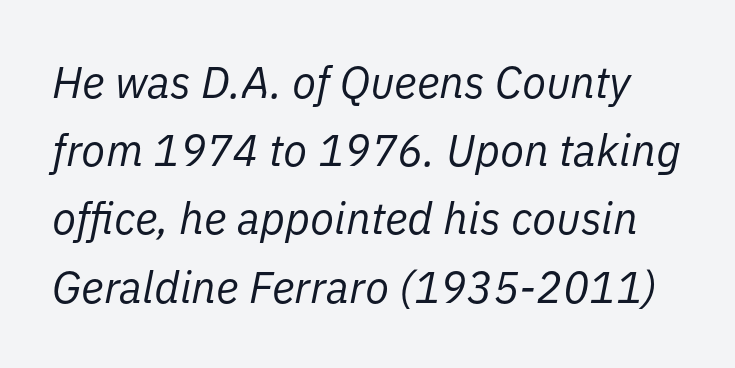
Q: Is the text bold? A: No.
Q: Is the text italic (slanted)? A: Yes, it leans right by about 11 degrees.
Q: Is the text underlined? A: No.
Q: Is the spacing between letters normal or unusually wide? A: Normal.
Q: Is the spacing between lines tight, normal or loose? A: Normal.
Q: Width (condensed, normal, or wide)? A: Normal.
Q: Stroke contrast? A: Low.
Q: x-height? A: Medium.
Q: Monospaced? A: No.
